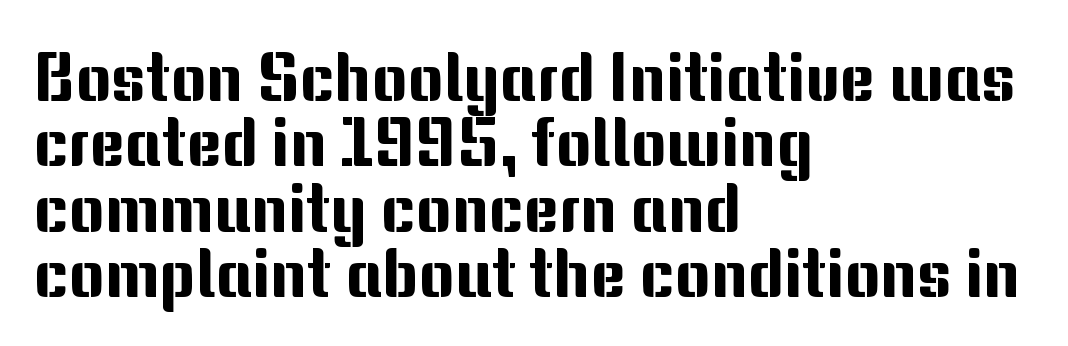
Q: Is the text italic (slanted)? A: No, it is upright.
Q: Is the typeface a serif or a sans-serif typeface? A: Sans-serif.
Q: Is the text underlined? A: No.
Q: How is the paragraph aligned? A: Left-aligned.
Q: Is the spacing between letters normal or unusually wide? A: Normal.
Q: Is the spacing between lines tight, normal or loose? A: Tight.
Q: Width (condensed, normal, or wide)? A: Normal.
Q: Stroke contrast? A: Medium.
Q: x-height? A: Medium.
Q: Monospaced? A: No.
